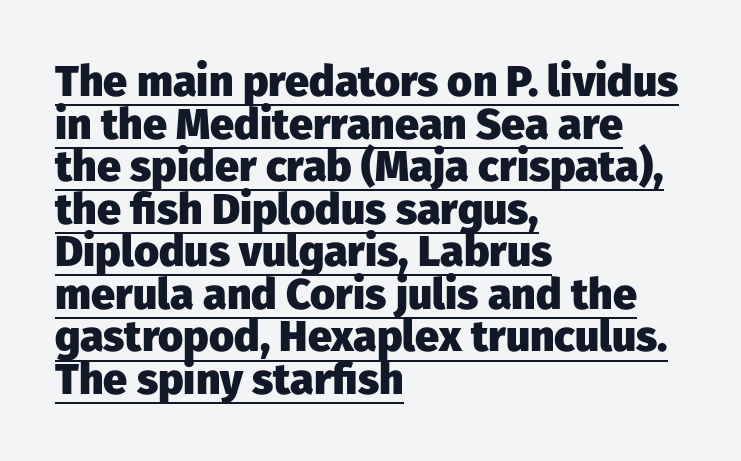
Q: Is the text bold? A: Yes.
Q: Is the text italic (slanted)? A: No, it is upright.
Q: Is the typeface a serif or a sans-serif typeface? A: Sans-serif.
Q: Is the text underlined? A: Yes.
Q: How is the paragraph aligned? A: Left-aligned.
Q: Is the spacing between letters normal or unusually wide? A: Normal.
Q: Is the spacing between lines tight, normal or loose? A: Tight.
Q: Width (condensed, normal, or wide)? A: Normal.
Q: Stroke contrast? A: Low.
Q: x-height? A: Medium.
Q: Monospaced? A: No.
